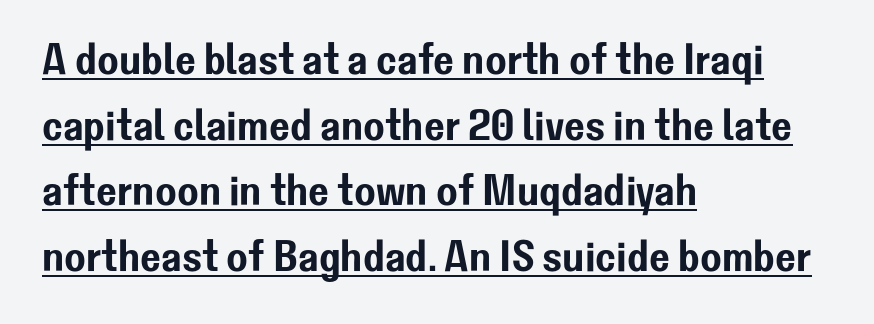
Q: Is the text italic (slanted)? A: No, it is upright.
Q: Is the typeface a serif or a sans-serif typeface? A: Sans-serif.
Q: Is the text underlined? A: Yes.
Q: How is the paragraph aligned? A: Left-aligned.
Q: Is the spacing between letters normal or unusually wide? A: Normal.
Q: Is the spacing between lines tight, normal or loose? A: Normal.
Q: Width (condensed, normal, or wide)? A: Normal.
Q: Stroke contrast? A: Low.
Q: x-height? A: Medium.
Q: Monospaced? A: No.
